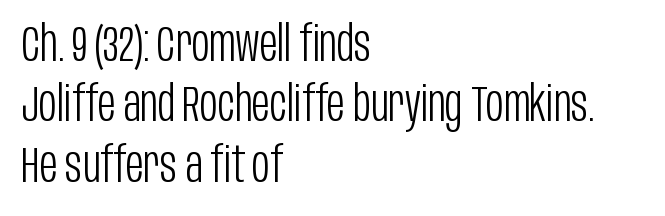
This is roman type, the default non-slanted kind. Heft: none added — not bold. Note the varied advance widths — an 'i' is clearly narrower than an 'm'. Here the glyphs are tracked normally, forming tight word shapes. In terms of letterform style, serifs are entirely absent.
